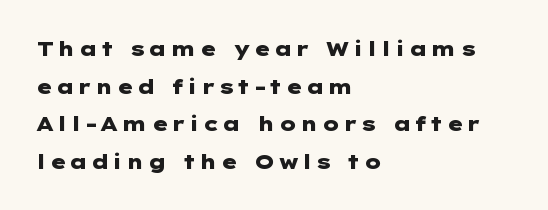
Does the lettering tilt? It doesn't — this is upright. Beneath every word, the page is bare. Summary of weight: heavy, a full bold. The typesetter chose a ragged-right arrangement here.
